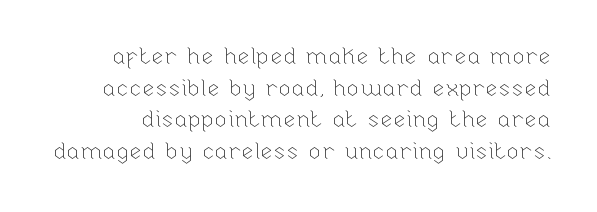
{"italic": "no", "bold": "no", "underline": "no", "line_spacing": "normal", "line_spacing_ratio": 1.38, "letter_spacing": "normal", "letter_spacing_em": 0.0, "glyph_px": 23}
